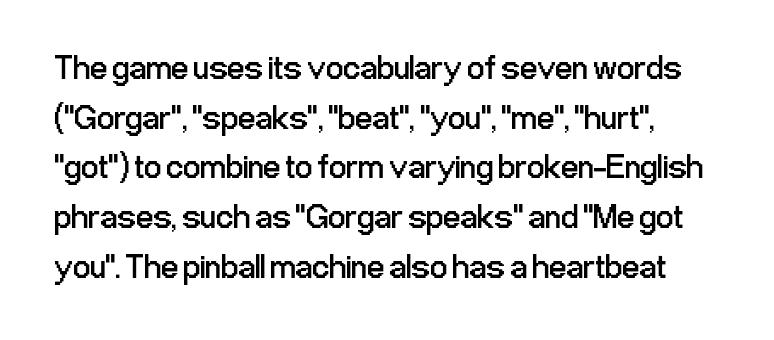
{"serif": "no", "italic": "no", "bold": "no", "weight": "regular", "width": "condensed", "stroke_contrast": "low", "x_height": "medium", "monospaced": "no", "underline": "no", "line_spacing": "normal", "line_spacing_ratio": 1.46, "letter_spacing": "normal", "letter_spacing_em": 0.0, "glyph_px": 34}
